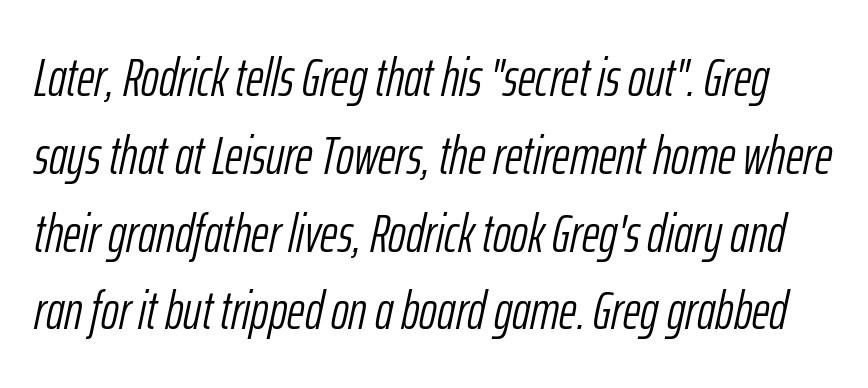
{"italic": "yes", "lean": "right", "slant_degrees": 12, "bold": "no", "weight": "light", "width": "condensed", "stroke_contrast": "low", "x_height": "medium", "monospaced": "no", "underline": "no", "line_spacing": "normal", "line_spacing_ratio": 1.44, "letter_spacing": "normal", "letter_spacing_em": 0.0, "glyph_px": 54}
